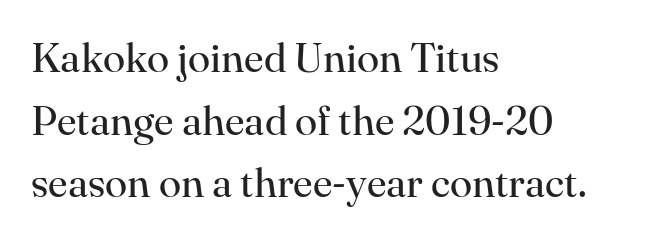
{"serif": "yes", "italic": "no", "bold": "no", "weight": "regular", "width": "normal", "stroke_contrast": "high", "x_height": "small", "monospaced": "no", "underline": "no", "align": "left", "line_spacing": "normal", "line_spacing_ratio": 1.53, "letter_spacing": "normal", "letter_spacing_em": 0.0, "glyph_px": 41}
